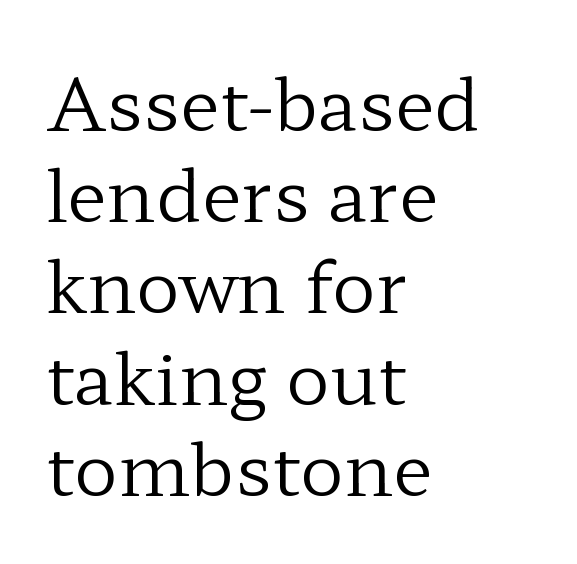
Each row of text sits above clean, open space. Layout note: lines flush left. Italic? Not at all — the glyphs are vertical. Is this a heavy cut? Hardly; it is regular or lighter.
